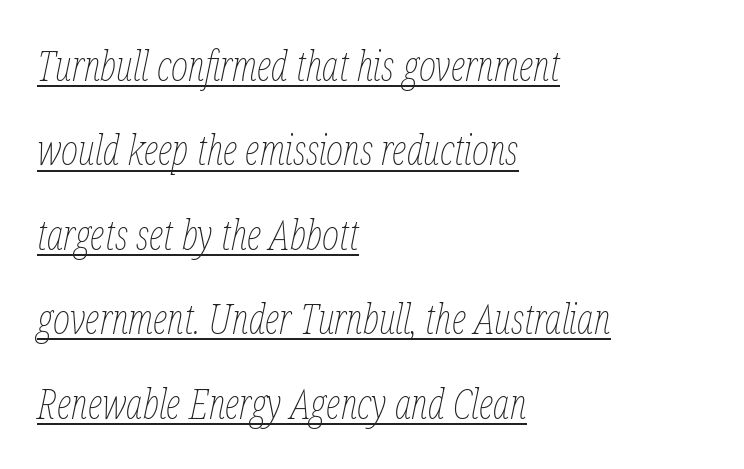
Each stroke keeps to a modest, everyday thickness or less. Think of a printed novel: that variable character pitch is what you see here. Designer's note — italics engaged. The lettering is marked with a stroke running underneath it. Is there much room between lines? Yes — plenty of vertical air separates them. Characters follow at the spacing the type designer built in.
